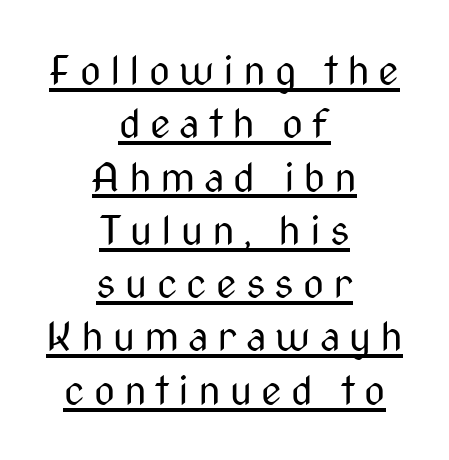
The image shows 41 px regular-weight, condensed sans-serif type, upright; set centered, normal line spacing (1.3x), unusually wide letter spacing (+0.22 em), underlined; medium stroke contrast and a medium x-height.
